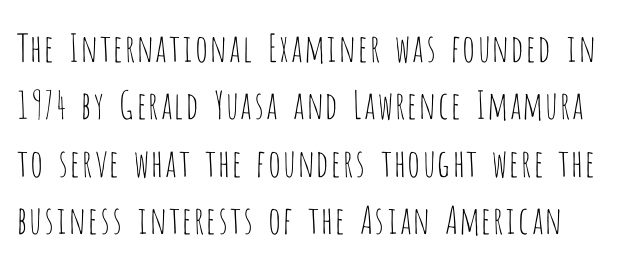
The image shows 38 px thin, condensed sans-serif type, upright; set normal line spacing (1.51x), normal letter spacing, not underlined; low stroke contrast and a large x-height.
